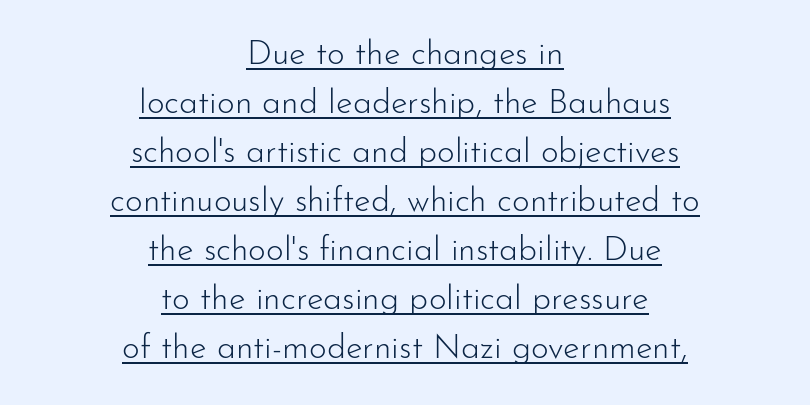
Q: Is the text bold? A: No.
Q: Is the text italic (slanted)? A: No, it is upright.
Q: Is the typeface a serif or a sans-serif typeface? A: Sans-serif.
Q: Is the text underlined? A: Yes.
Q: How is the paragraph aligned? A: Centered.
Q: Is the spacing between letters normal or unusually wide? A: Normal.
Q: Is the spacing between lines tight, normal or loose? A: Normal.
Q: Width (condensed, normal, or wide)? A: Normal.
Q: Stroke contrast? A: Low.
Q: x-height? A: Small.
Q: Monospaced? A: No.
